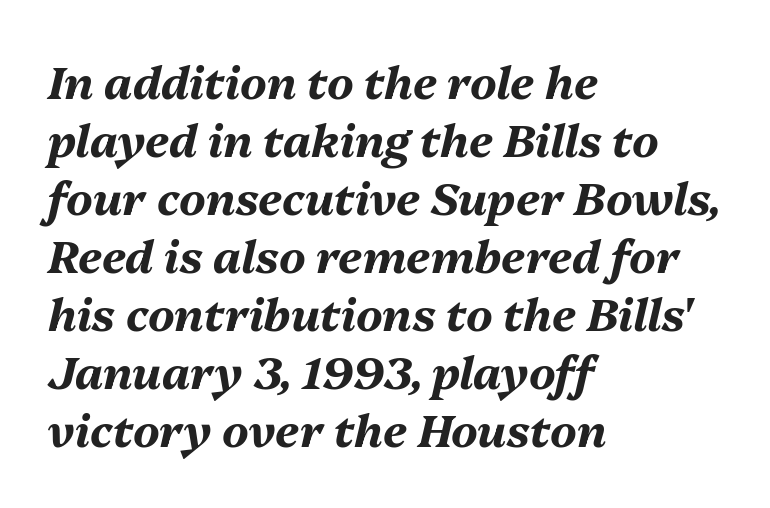
Q: Is the text bold? A: Yes.
Q: Is the text italic (slanted)? A: Yes, it leans right by about 13 degrees.
Q: Is the text underlined? A: No.
Q: How is the paragraph aligned? A: Left-aligned.
Q: Is the spacing between letters normal or unusually wide? A: Normal.
Q: Is the spacing between lines tight, normal or loose? A: Normal.
Q: Width (condensed, normal, or wide)? A: Normal.
Q: Stroke contrast? A: Medium.
Q: x-height? A: Medium.
Q: Monospaced? A: No.
